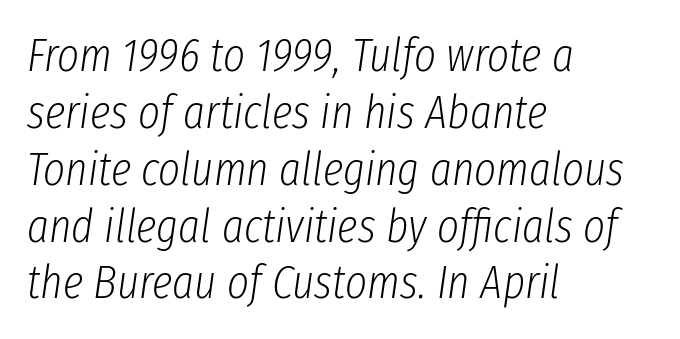
Q: Is the text bold? A: No.
Q: Is the text italic (slanted)? A: Yes, it leans right by about 8 degrees.
Q: Is the text underlined? A: No.
Q: How is the paragraph aligned? A: Left-aligned.
Q: Is the spacing between letters normal or unusually wide? A: Normal.
Q: Width (condensed, normal, or wide)? A: Condensed.
Q: Stroke contrast? A: Low.
Q: x-height? A: Medium.
Q: Monospaced? A: No.
